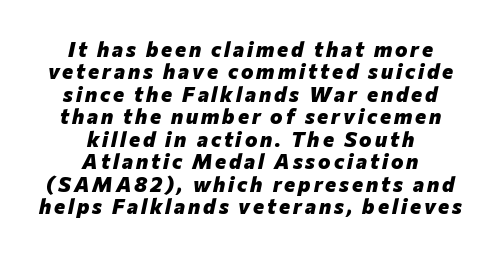
{"italic": "yes", "lean": "right", "slant_degrees": 12, "bold": "yes", "underline": "no", "align": "center", "line_spacing": "tight", "line_spacing_ratio": 1.07, "glyph_px": 21}
